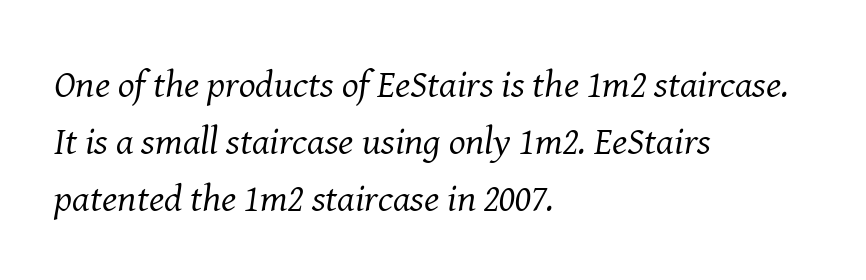
It's the slanting kind of type. The foot of each line stays bare and open. Think of a printed novel: that variable character pitch is what you see here. Horizontally, the lines are justified to the leading edge only.
